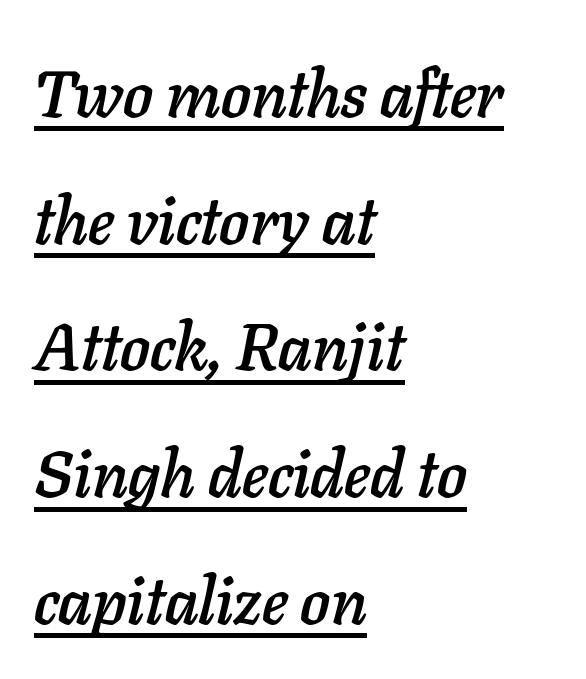
The image shows 66 px text type, italic (leaning right); set left-aligned, loose line spacing (1.92x), normal letter spacing, underlined; low stroke contrast and a medium x-height.
